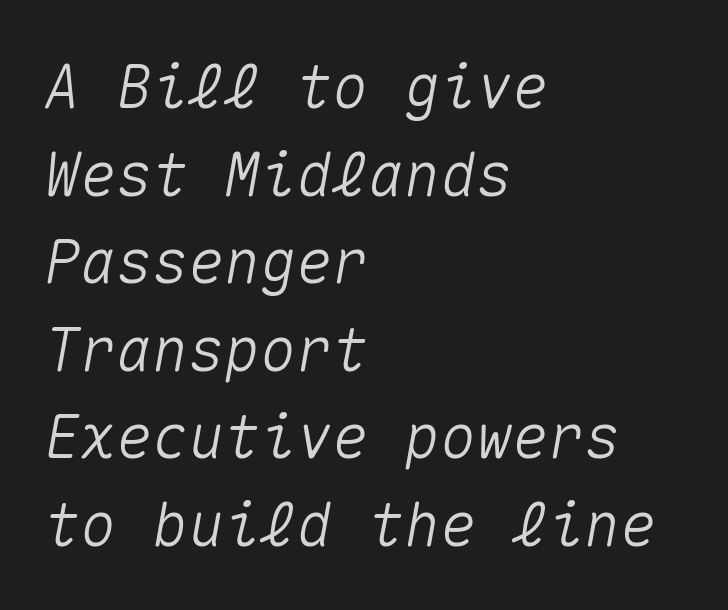
The whole block is typeset with a tilt. Compared with typical body copy, the letter spacing here is the same. Leftover space on each line is placed entirely after the last word. Glance below the letters and you will spot only blank space. The passage shown stacks its lines at a standard gap.
